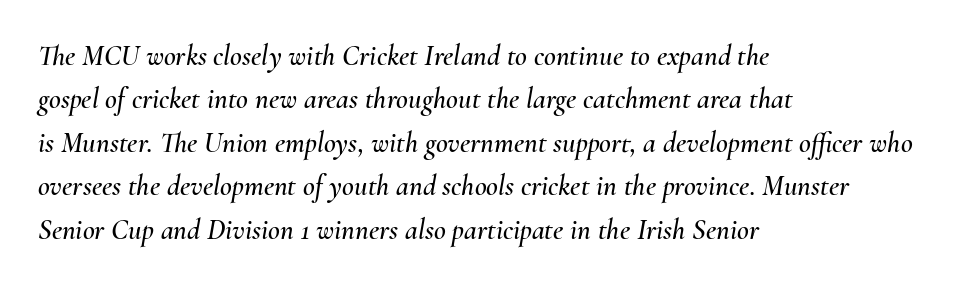
The face used here has a pronounced slope to its letters. Clear beneath every line of the passage. Normally led — the rows are evenly, conventionally spaced. Tracking here is standard; glyphs follow each other at the usual distance. All the whitespace from short lines collects on the right.
